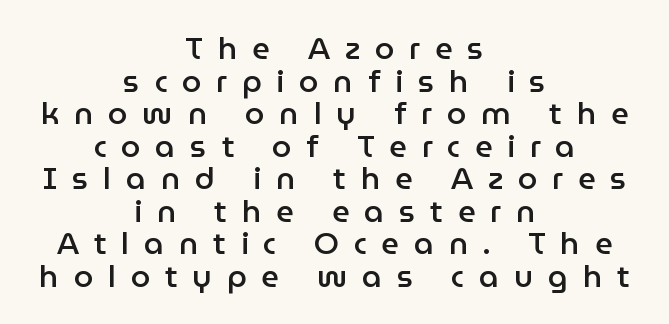
In terms of posture, this sample is upright. The space beneath each line is pristine and unruled. The face used here is proportionally spaced, like ordinary book or web type. Is the type bold? Partly — it's a semibold, heavier than regular but not fully bold.
